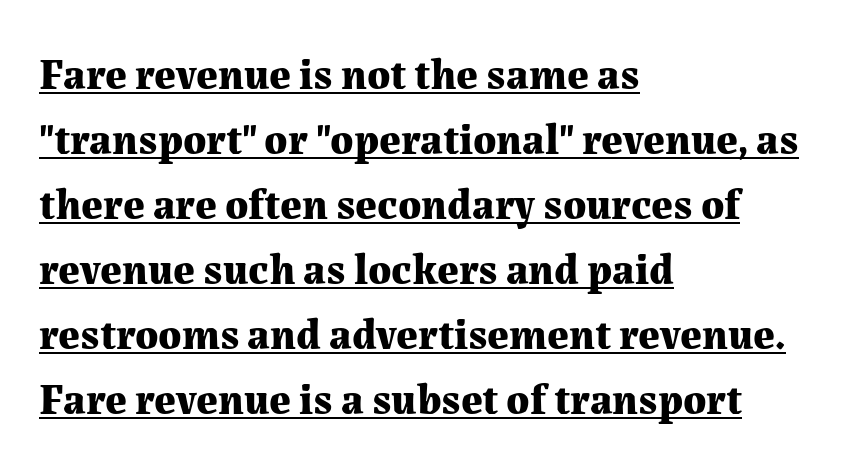
{"serif": "yes", "italic": "no", "bold": "yes", "weight": "bold", "width": "normal", "stroke_contrast": "medium", "x_height": "medium", "monospaced": "no", "underline": "yes", "align": "left", "line_spacing": "normal", "line_spacing_ratio": 1.51, "letter_spacing": "normal", "letter_spacing_em": 0.0, "glyph_px": 43}
